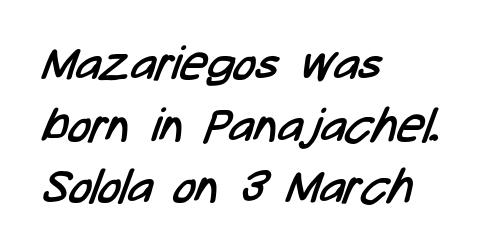
Type style note: lacks serifs. The zone under the glyphs is completely vacant. Compared with typical paragraphs, the rows here are spaced about the same. Stroke thickness stays within the range of a standard reading face or lighter. Nobody touched the tracking dial on this one.
